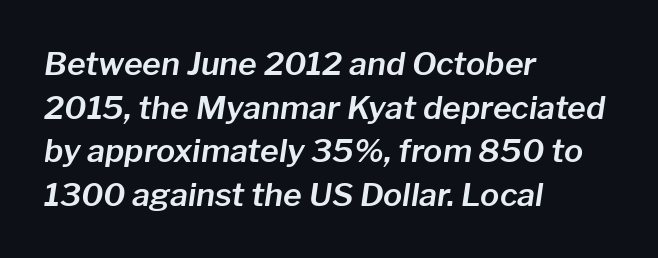
Descenders are the only things crossing below the line. Does extra space separate the letters? No, they use regular spacing. The passage shown leans; its letterforms are oblique. The lines in this sample share a left origin and differ only in where they stop. The face used here is proportionally spaced, like ordinary book or web type.
